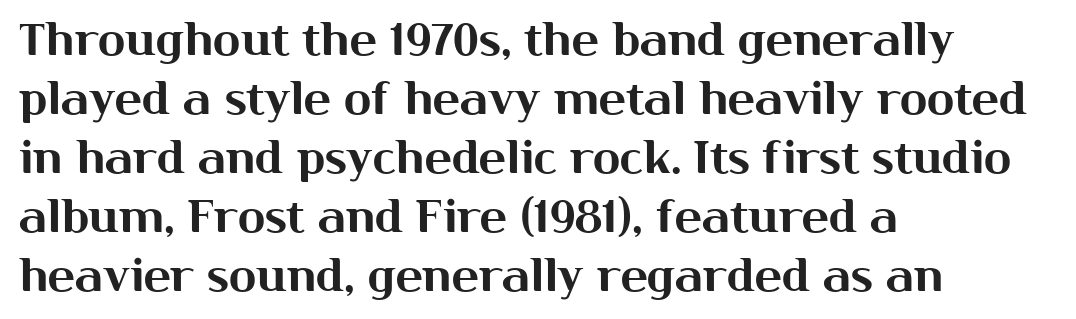
Q: Is the text italic (slanted)? A: No, it is upright.
Q: Is the typeface a serif or a sans-serif typeface? A: Sans-serif.
Q: Is the text underlined? A: No.
Q: How is the paragraph aligned? A: Left-aligned.
Q: Is the spacing between letters normal or unusually wide? A: Normal.
Q: Is the spacing between lines tight, normal or loose? A: Normal.
Q: Width (condensed, normal, or wide)? A: Normal.
Q: Stroke contrast? A: Medium.
Q: x-height? A: Medium.
Q: Monospaced? A: No.
